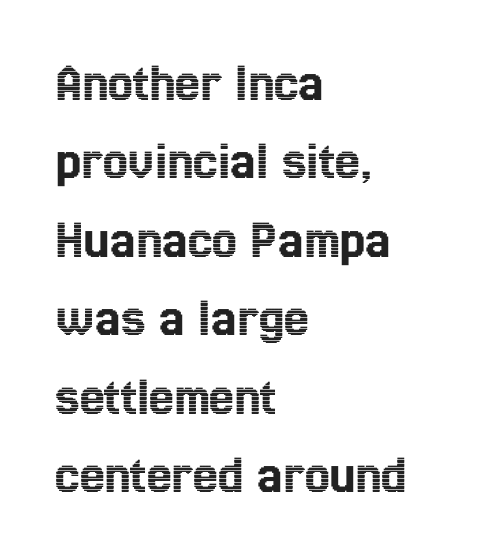
The image shows 56 px condensed type, upright; set left-aligned, normal line spacing (1.4x), normal letter spacing, not underlined; a medium x-height.
